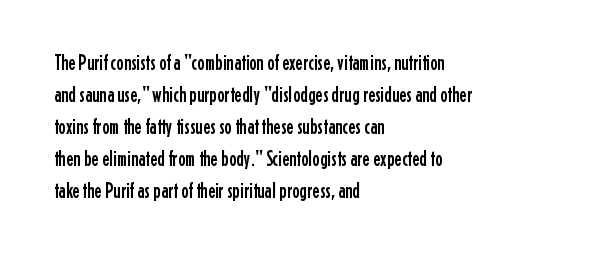
Q: Is the text italic (slanted)? A: No, it is upright.
Q: Is the text underlined? A: No.
Q: How is the paragraph aligned? A: Left-aligned.
Q: Is the spacing between letters normal or unusually wide? A: Normal.
Q: Is the spacing between lines tight, normal or loose? A: Normal.
